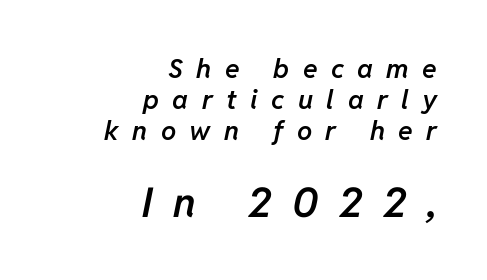
Think of a printed novel: that variable character pitch is what you see here. Caption: upper text group reduced, lower text group enlarged. The passage shown leans; its letterforms are oblique. There is plenty of visible air inserted between adjacent glyphs. Right-aligned paragraph, ragged on the left. Underline: absent.
